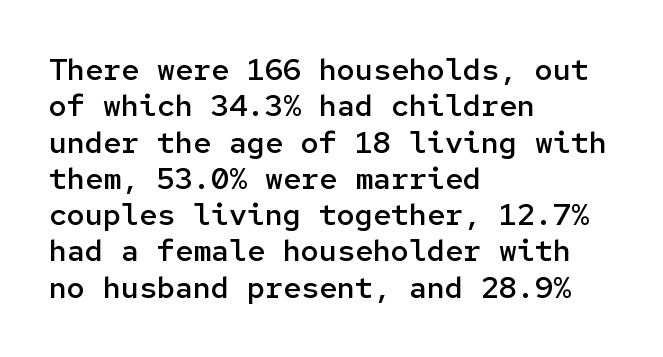
Is the block centered? No — it sits flush against the left margin. Only glyphs here, with clear space below each row. The sample has been set in demibold, a notch under bold. Ascenders rise straight up at ninety degrees.
